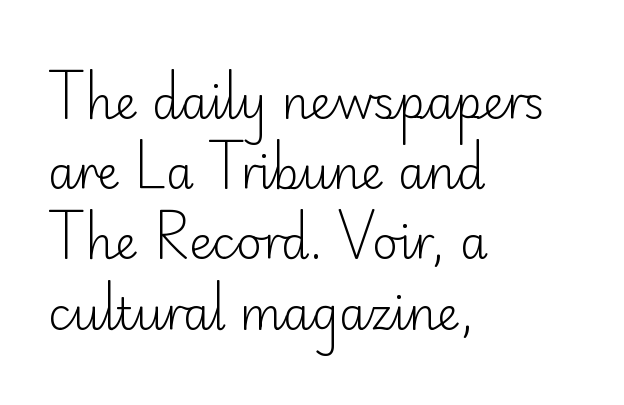
You could call the tracking neutral — neither tight nor loose. Does the copy run flush right? No — it runs flush left. Proportional: the letters do not fall into vertical columns. The type family on display is of the sans-serif kind.
